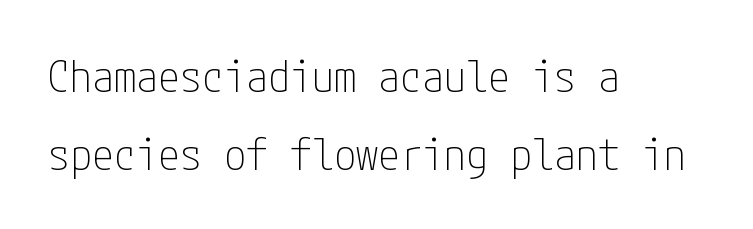
The image shows 44 px thin, condensed sans-serif type, upright; set left-aligned, line spacing 1.77x, normal letter spacing, not underlined; low stroke contrast and a medium x-height.
